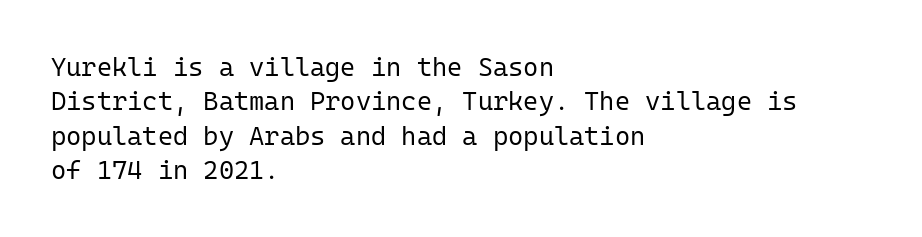
The image shows 26 px text type, upright; set left-aligned, normal line spacing (1.32x), normal letter spacing, not underlined.
